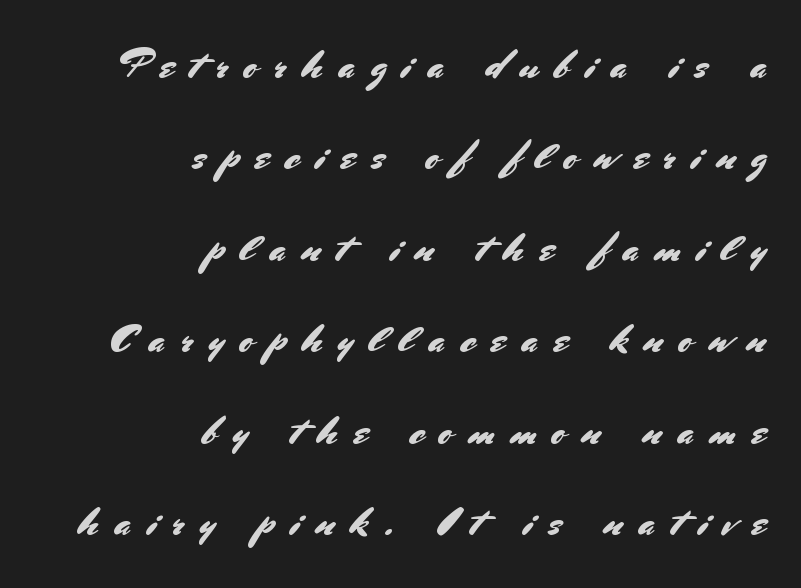
{"serif": "no", "width": "normal", "stroke_contrast": "medium", "x_height": "small", "monospaced": "no", "underline": "no", "align": "right", "line_spacing": "loose", "line_spacing_ratio": 2.23, "letter_spacing": "wide", "letter_spacing_em": 0.39, "glyph_px": 41}
